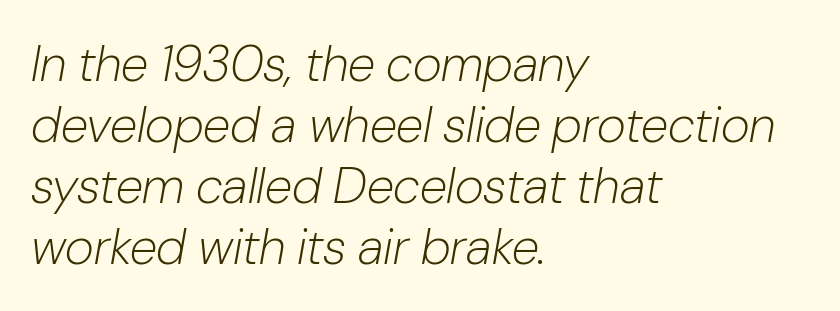
The image shows 50 px light type, italic (leaning right); set left-aligned, line spacing 1.22x, normal letter spacing, not underlined; low stroke contrast and a medium x-height.
